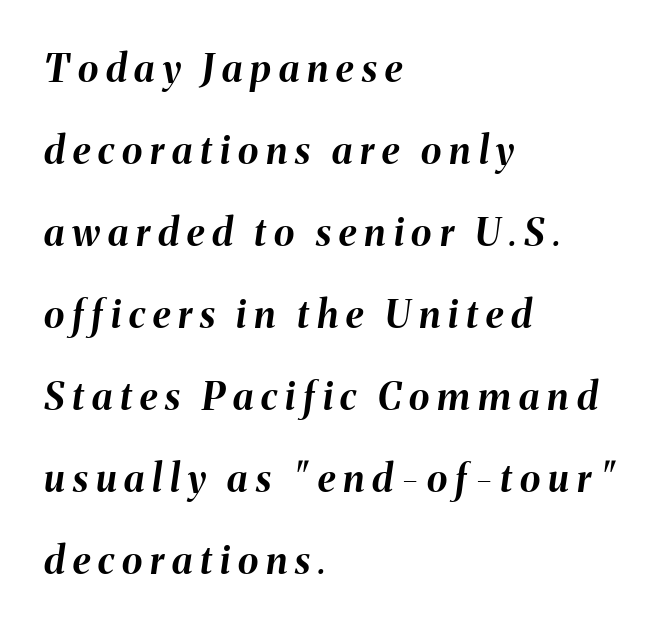
{"italic": "yes", "lean": "right", "slant_degrees": 8, "bold": "yes", "weight": "bold", "width": "normal", "stroke_contrast": "medium", "x_height": "medium", "monospaced": "no", "underline": "no", "align": "left", "line_spacing": "loose", "line_spacing_ratio": 2.16, "letter_spacing": "wide", "letter_spacing_em": 0.21, "glyph_px": 38}
